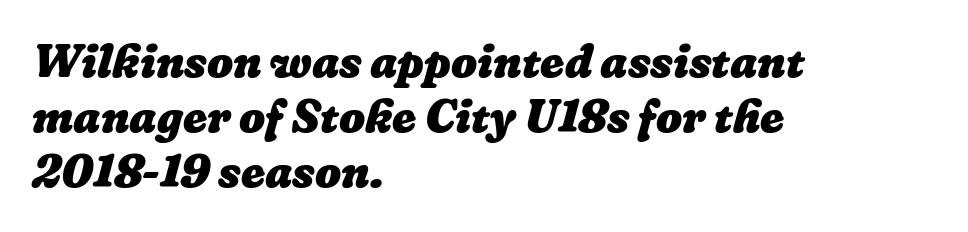
{"bold": "yes", "weight": "heavy", "width": "normal", "stroke_contrast": "low", "x_height": "medium", "monospaced": "no", "underline": "no", "align": "left", "line_spacing_ratio": 1.2, "letter_spacing": "normal", "letter_spacing_em": 0.0, "glyph_px": 46}
